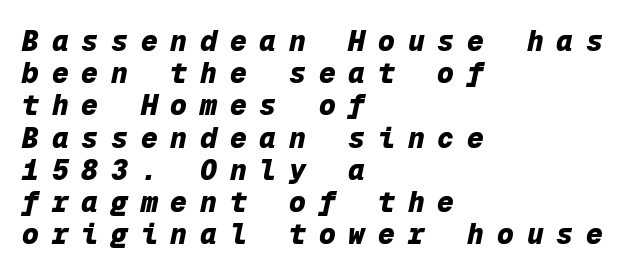
The image shows 28 px heavy type, italic (leaning right), monospaced; set left-aligned, tight line spacing (1.15x), unusually wide letter spacing (+0.46 em), not underlined; low stroke contrast and a medium x-height.
